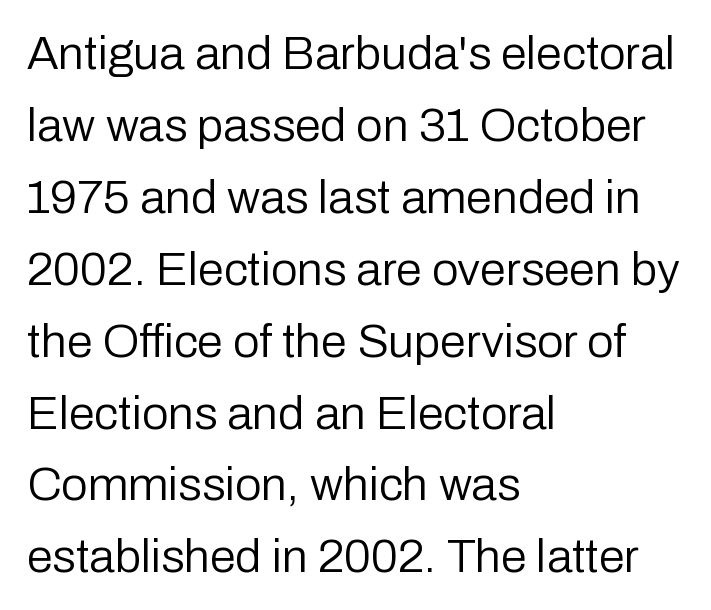
{"serif": "no", "italic": "no", "bold": "no", "weight": "regular", "width": "normal", "stroke_contrast": "low", "x_height": "medium", "monospaced": "no", "underline": "no", "align": "left", "line_spacing": "normal", "line_spacing_ratio": 1.53, "letter_spacing": "normal", "letter_spacing_em": 0.0, "glyph_px": 47}
